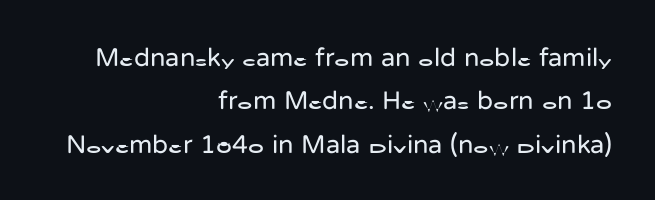
{"italic": "no", "bold": "no", "underline": "no", "align": "right", "line_spacing": "normal", "line_spacing_ratio": 1.67, "letter_spacing": "normal", "letter_spacing_em": 0.0, "glyph_px": 26}
